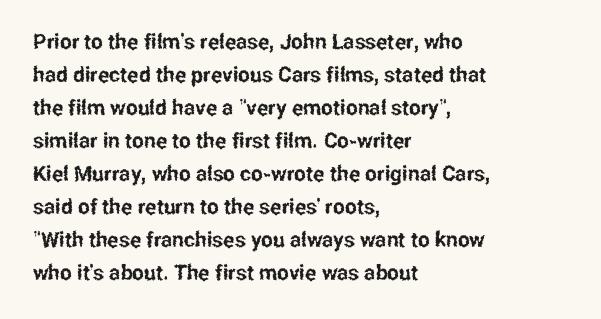
The image shows 21 px text type, upright; set left-aligned, normal line spacing (1.57x), normal letter spacing, not underlined.
